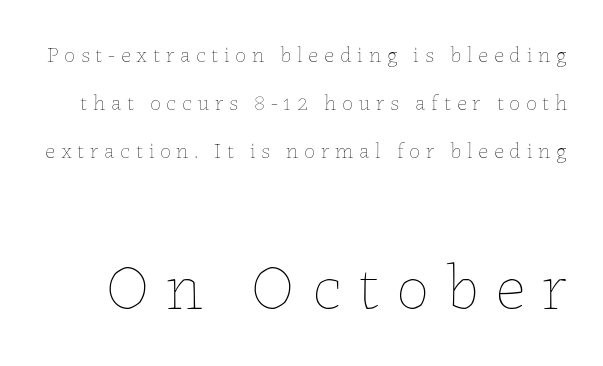
The image shows 66 px thin type, upright; set loose line spacing (2.19x), unusually wide letter spacing (+0.26 em), not underlined; the second (bottom) block is 3.0x larger; low stroke contrast and a medium x-height.
